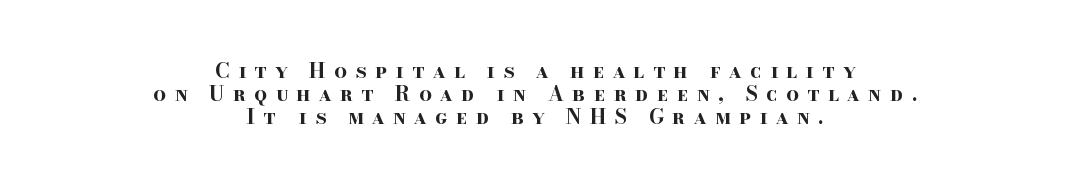
Q: Is the text bold? A: Yes.
Q: Is the text italic (slanted)? A: No, it is upright.
Q: Is the text underlined? A: No.
Q: How is the paragraph aligned? A: Centered.
Q: Is the spacing between letters normal or unusually wide? A: Unusually wide.
Q: Is the spacing between lines tight, normal or loose? A: Tight.
